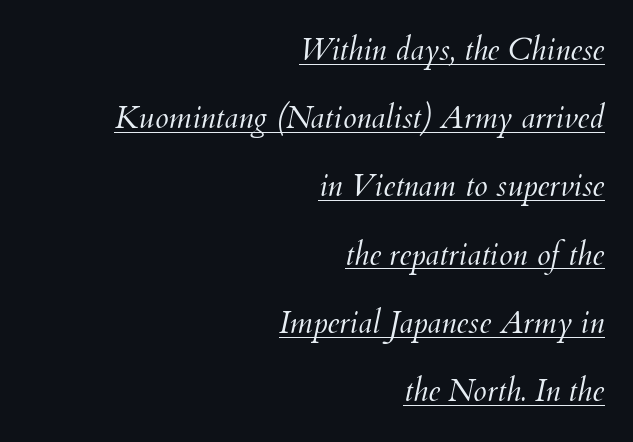
Q: Is the text bold? A: No.
Q: Is the text italic (slanted)? A: Yes, it leans right by about 12 degrees.
Q: Is the text underlined? A: Yes.
Q: How is the paragraph aligned? A: Right-aligned.
Q: Is the spacing between letters normal or unusually wide? A: Normal.
Q: Is the spacing between lines tight, normal or loose? A: Loose.
Q: Width (condensed, normal, or wide)? A: Normal.
Q: Stroke contrast? A: Medium.
Q: x-height? A: Small.
Q: Monospaced? A: No.
